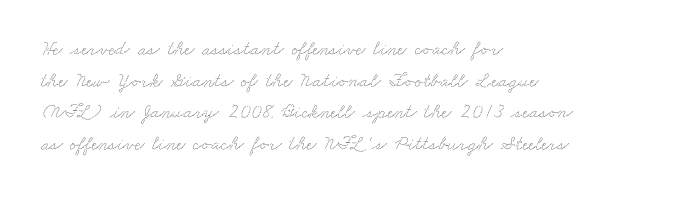
Q: Is the text underlined? A: No.
Q: How is the paragraph aligned? A: Left-aligned.
Q: Is the spacing between letters normal or unusually wide? A: Normal.
Q: Is the spacing between lines tight, normal or loose? A: Normal.
